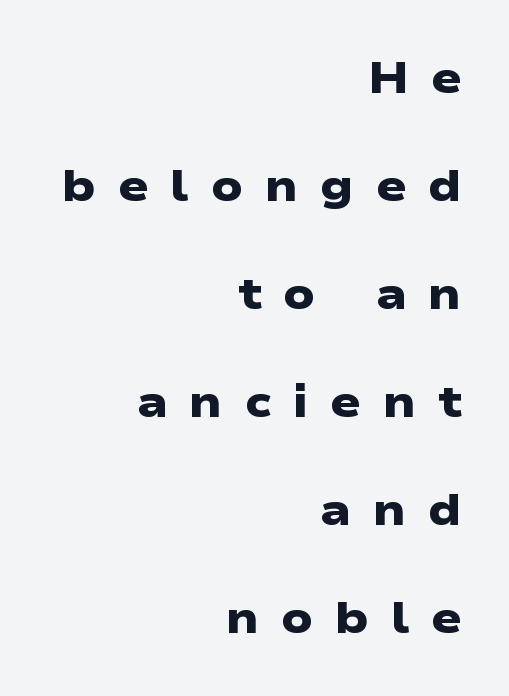
Q: Is the text bold? A: Yes.
Q: Is the typeface a serif or a sans-serif typeface? A: Sans-serif.
Q: Is the text underlined? A: No.
Q: How is the paragraph aligned? A: Right-aligned.
Q: Is the spacing between letters normal or unusually wide? A: Unusually wide.
Q: Is the spacing between lines tight, normal or loose? A: Loose.
Q: Width (condensed, normal, or wide)? A: Wide.
Q: Stroke contrast? A: Low.
Q: x-height? A: Medium.
Q: Monospaced? A: No.
